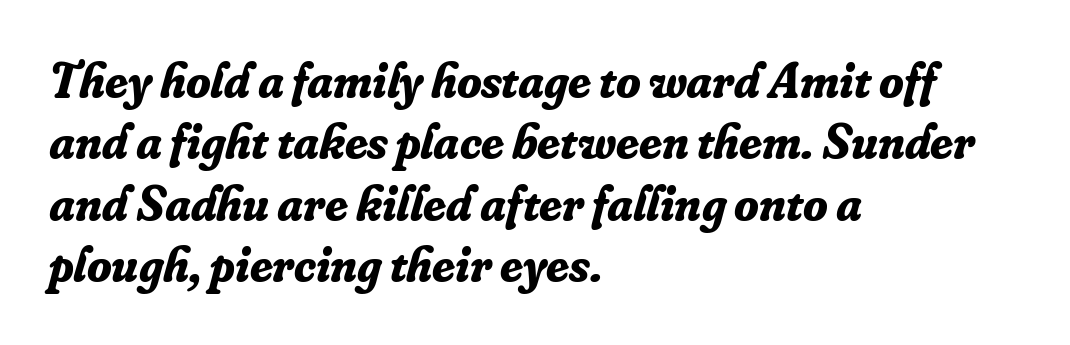
Q: Is the text bold? A: Yes.
Q: Is the text italic (slanted)? A: Yes, it leans right by about 16 degrees.
Q: Is the typeface a serif or a sans-serif typeface? A: Serif.
Q: Is the text underlined? A: No.
Q: How is the paragraph aligned? A: Left-aligned.
Q: Is the spacing between letters normal or unusually wide? A: Normal.
Q: Width (condensed, normal, or wide)? A: Normal.
Q: Stroke contrast? A: Low.
Q: x-height? A: Small.
Q: Monospaced? A: No.
